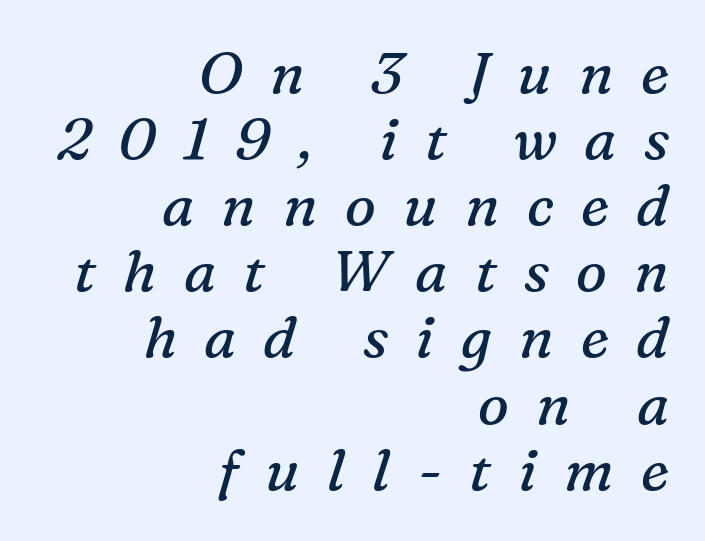
Observe the lean: these are italic letterforms. The text block is weighted toward the right margin, trailing off unevenly leftward. Do the characters align in a grid? No, the font is proportional. The specimen omits any rule beneath the text block's lines.
